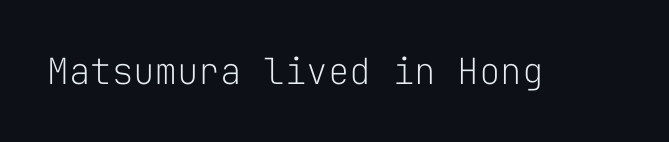
Here the glyphs are tracked normally, forming tight word shapes. Underlining? Definitely not there. This is sans-serif lettering, the kind often seen on screens and signage. A roman cut, with each character standing at attention. This reads as an unemphasized weight, regular at the heaviest. You could count columns in this text — the font is strictly monospaced.
